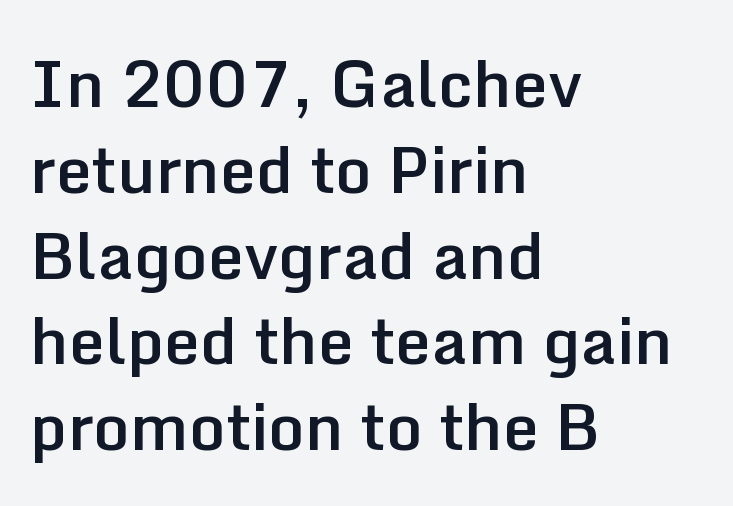
The image shows 64 px semibold sans-serif type, upright; set left-aligned, normal line spacing (1.34x), normal letter spacing, not underlined; low stroke contrast and a medium x-height.
